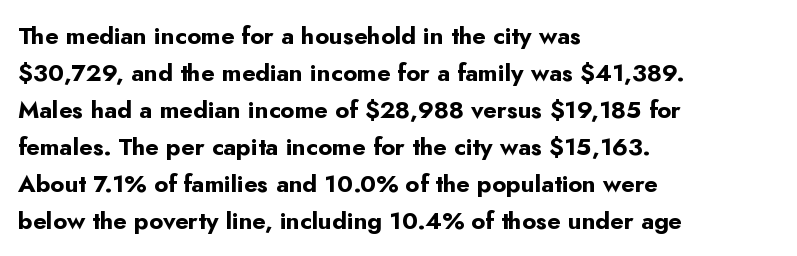
These lines sit exactly where default settings would place them. Descenders are the only things crossing below the line. As a designer I'd log this as weight 700, bold. Where is the straight margin? On the left. The axis of the letterforms is exactly vertical. No extra tracking has been applied to these lines.
